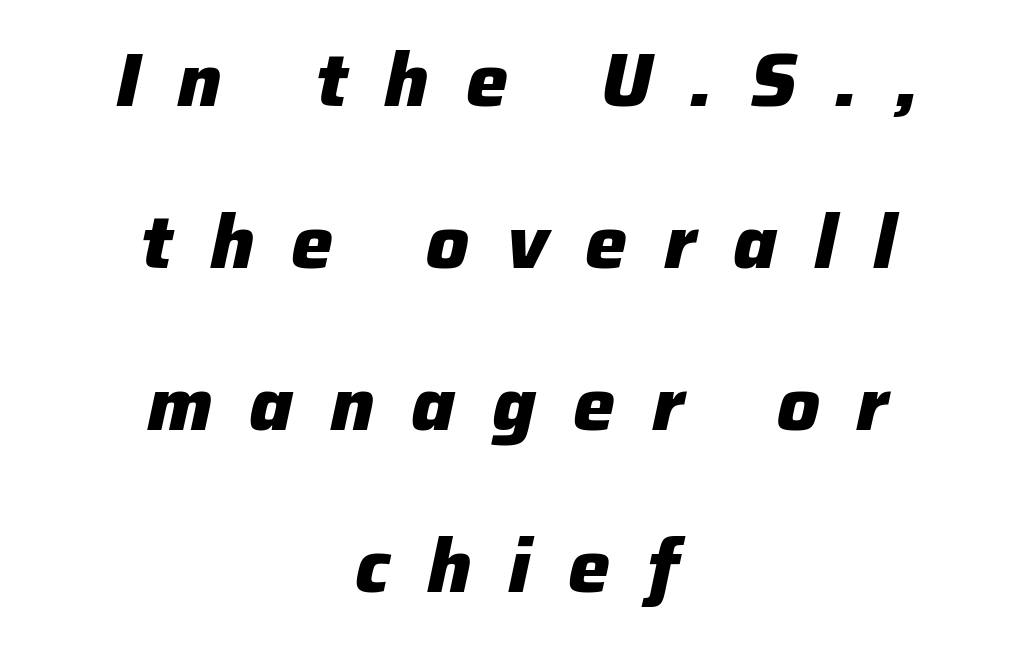
The image shows 75 px heavy type, italic (leaning right); set centered, loose line spacing (2.16x), unusually wide letter spacing (+0.49 em), not underlined; low stroke contrast and a medium x-height.
